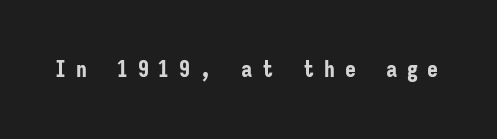
The image shows 22 px bold type, upright; set unusually wide letter spacing (+0.44 em), not underlined.
